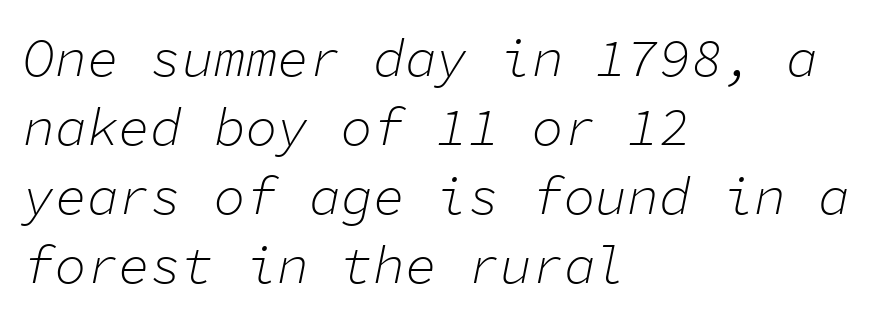
Emphasis-style slanted type is in use. No word sits above an underline. Letters have the restrained weight of plain body copy at most. Casual observation: everything's shoved over to the left. The passage shown is typed in a monospace face where columns stay perfectly aligned. What's the leading like? Ordinary, nothing unusual.
